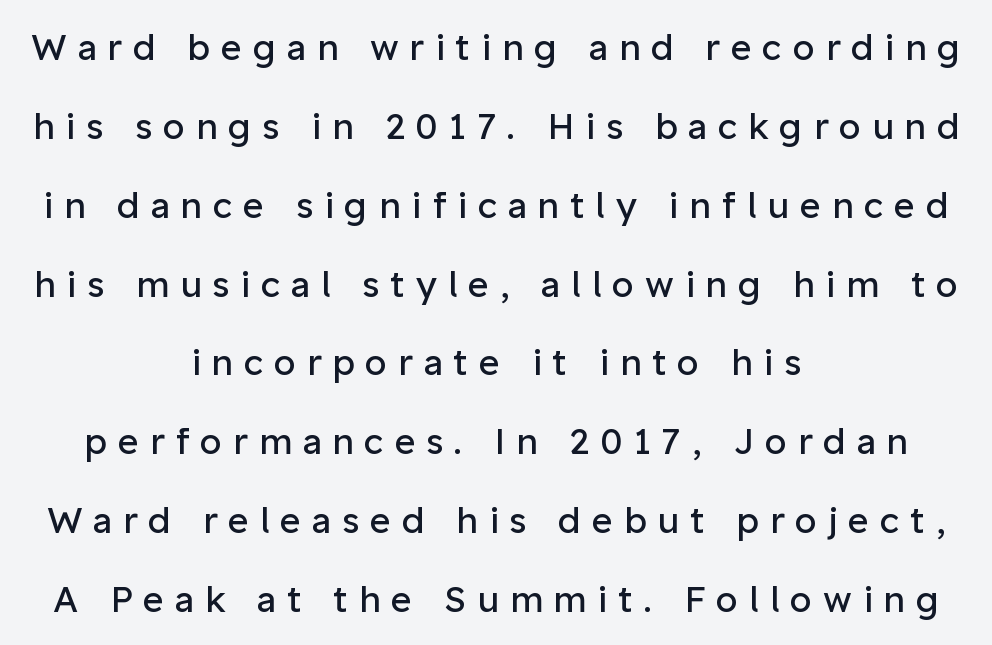
Q: Is the text bold? A: No.
Q: Is the text italic (slanted)? A: No, it is upright.
Q: Is the typeface a serif or a sans-serif typeface? A: Sans-serif.
Q: Is the text underlined? A: No.
Q: How is the paragraph aligned? A: Centered.
Q: Is the spacing between letters normal or unusually wide? A: Unusually wide.
Q: Is the spacing between lines tight, normal or loose? A: Loose.
Q: Width (condensed, normal, or wide)? A: Normal.
Q: Stroke contrast? A: Low.
Q: x-height? A: Medium.
Q: Monospaced? A: No.
